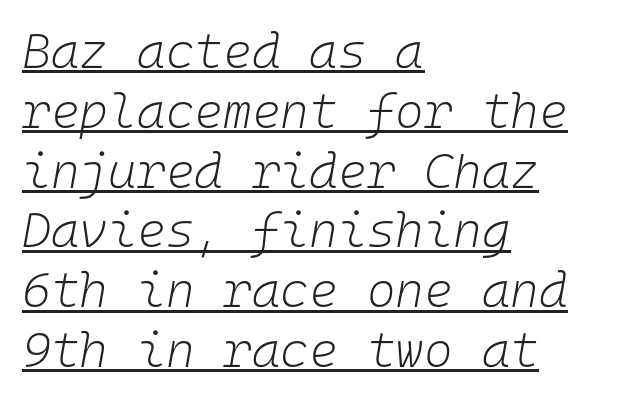
Where is the straight margin? On the left. The characters are drawn with everyday or finer stroke widths. This sample uses plain, unmodified letter spacing. Slanted lettering throughout. Underlining? Definitely there. Looks like terminal output: every glyph gets an equal slot.
